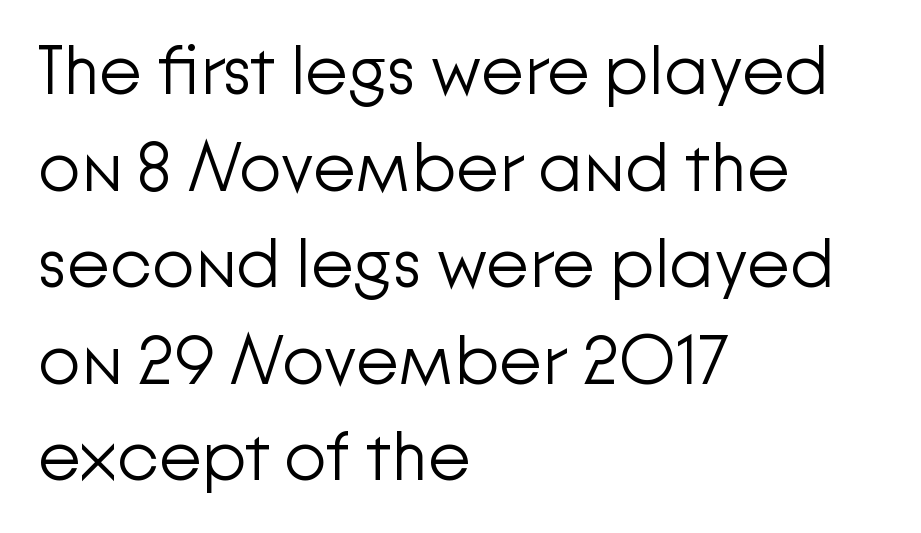
Q: Is the text bold? A: No.
Q: Is the text italic (slanted)? A: No, it is upright.
Q: Is the typeface a serif or a sans-serif typeface? A: Sans-serif.
Q: Is the text underlined? A: No.
Q: How is the paragraph aligned? A: Left-aligned.
Q: Is the spacing between letters normal or unusually wide? A: Normal.
Q: Is the spacing between lines tight, normal or loose? A: Normal.
Q: Width (condensed, normal, or wide)? A: Normal.
Q: Stroke contrast? A: Low.
Q: x-height? A: Medium.
Q: Monospaced? A: No.
